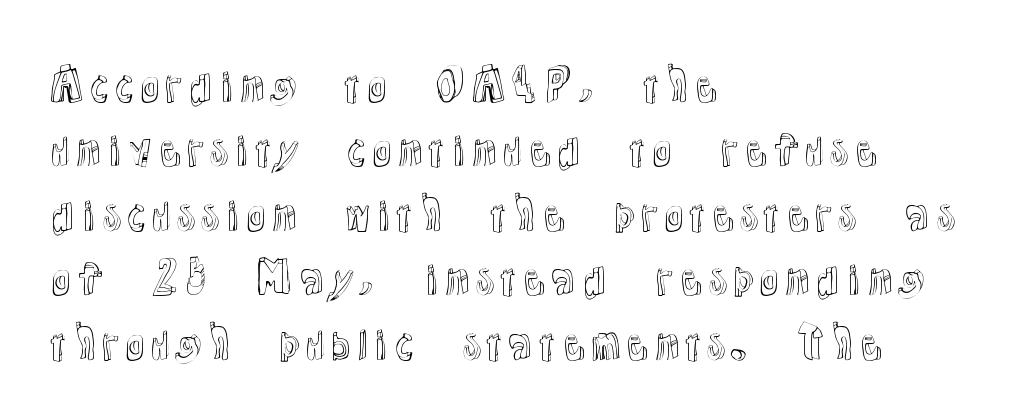
A normal amount of white space separates one row of letters from the next. Style check: upright. The lines are quadded left. You could not count columns in this text — the font is proportionally spaced.
